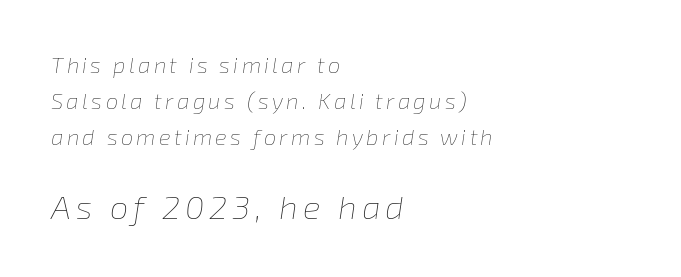
The image shows 33 px thin type, italic (leaning right); set left-aligned, normal line spacing (1.64x), not underlined; the second (bottom) block is 1.5x larger; low stroke contrast and a medium x-height.
